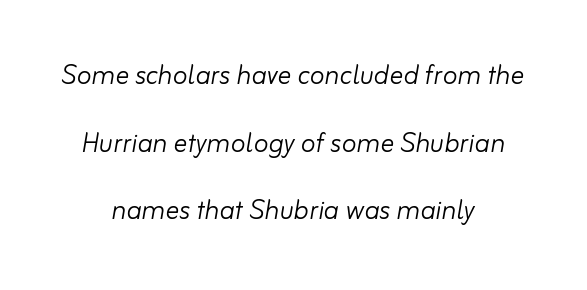
Q: Is the text bold? A: No.
Q: Is the text italic (slanted)? A: Yes, it leans right by about 10 degrees.
Q: Is the text underlined? A: No.
Q: How is the paragraph aligned? A: Centered.
Q: Is the spacing between letters normal or unusually wide? A: Normal.
Q: Is the spacing between lines tight, normal or loose? A: Loose.
Q: Width (condensed, normal, or wide)? A: Normal.
Q: Stroke contrast? A: Low.
Q: x-height? A: Small.
Q: Monospaced? A: No.
